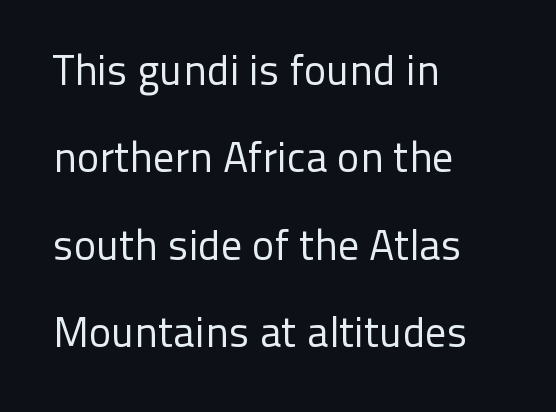
{"serif": "no", "italic": "no", "bold": "no", "weight": "regular", "width": "normal", "stroke_contrast": "low", "x_height": "medium", "monospaced": "no", "underline": "no", "align": "left", "line_spacing": "loose", "line_spacing_ratio": 2.08, "letter_spacing": "normal", "letter_spacing_em": 0.0, "glyph_px": 42}
